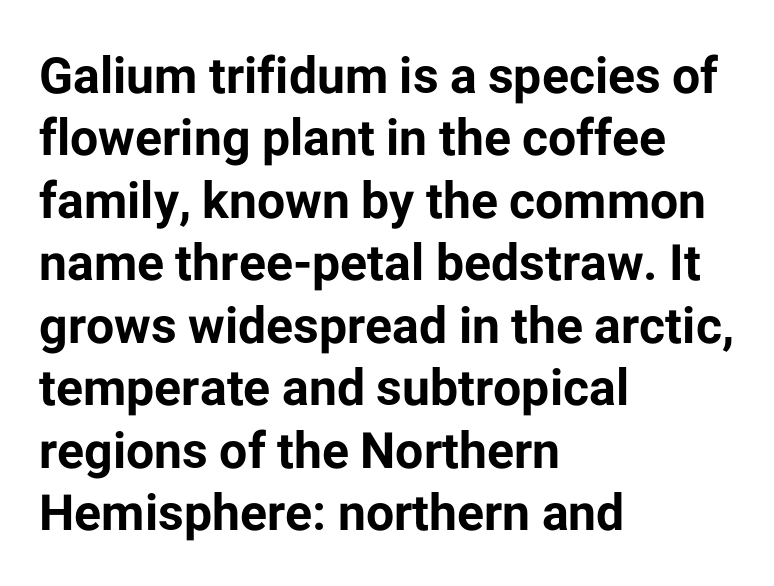
{"serif": "no", "italic": "no", "bold": "yes", "weight": "bold", "width": "normal", "stroke_contrast": "low", "x_height": "medium", "monospaced": "no", "underline": "no", "align": "left", "line_spacing": "normal", "line_spacing_ratio": 1.25, "letter_spacing": "normal", "letter_spacing_em": 0.0, "glyph_px": 50}
